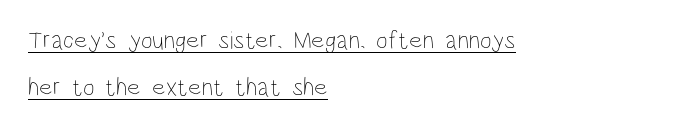
Stem width sits at or under what a default text font uses. A continuous stroke trails under the words, as in a hyperlink. Every row of glyphs begins at an identical x-position on the left. Nobody touched the tracking dial on this one.
